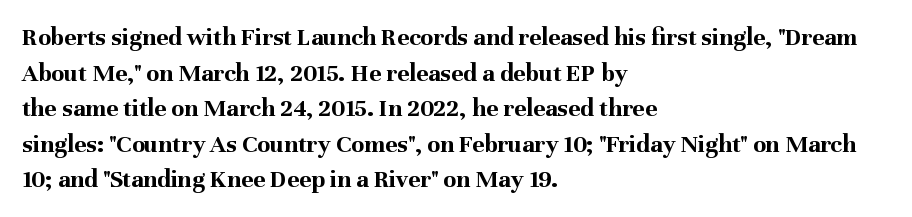
The image shows 26 px bold type, upright; set left-aligned, normal line spacing (1.37x), normal letter spacing, not underlined.
